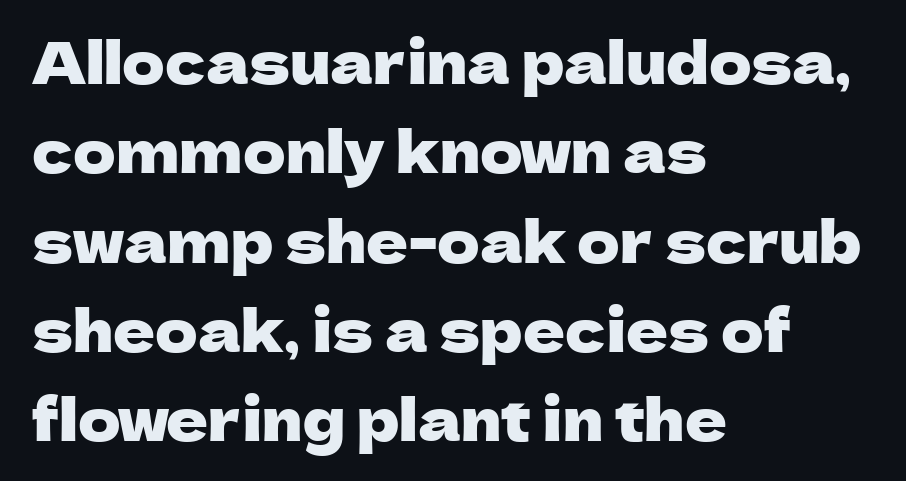
The face used here is rendered with its standard letterfit. Descenders hang freely into open space. This sample has the flowing, uneven cadence of proportional lettering. Nothing sits at the stroke ends, so this counts as sans-serif.
